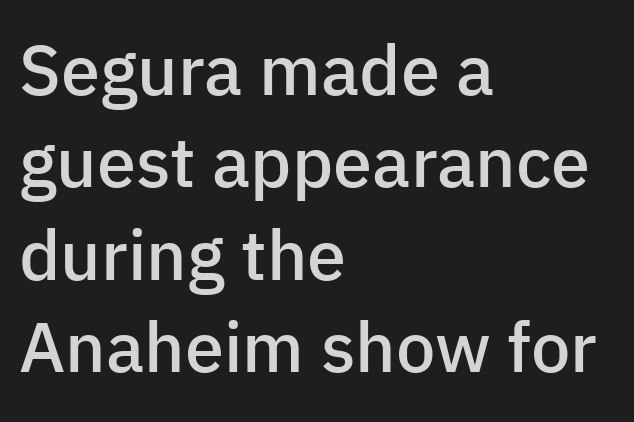
Q: Is the text bold? A: Semi-bold.
Q: Is the text italic (slanted)? A: No, it is upright.
Q: Is the typeface a serif or a sans-serif typeface? A: Sans-serif.
Q: Is the text underlined? A: No.
Q: How is the paragraph aligned? A: Left-aligned.
Q: Is the spacing between letters normal or unusually wide? A: Normal.
Q: Is the spacing between lines tight, normal or loose? A: Normal.
Q: Width (condensed, normal, or wide)? A: Normal.
Q: Stroke contrast? A: Low.
Q: x-height? A: Medium.
Q: Monospaced? A: No.
